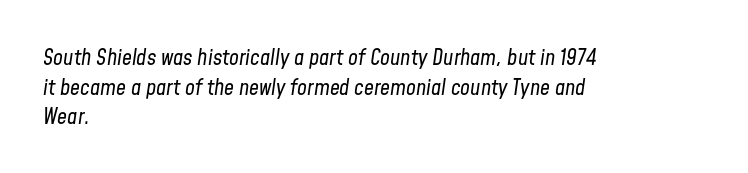
Q: Is the text bold? A: No.
Q: Is the text italic (slanted)? A: Yes, it leans right by about 8 degrees.
Q: Is the text underlined? A: No.
Q: How is the paragraph aligned? A: Left-aligned.
Q: Is the spacing between letters normal or unusually wide? A: Normal.
Q: Is the spacing between lines tight, normal or loose? A: Normal.
